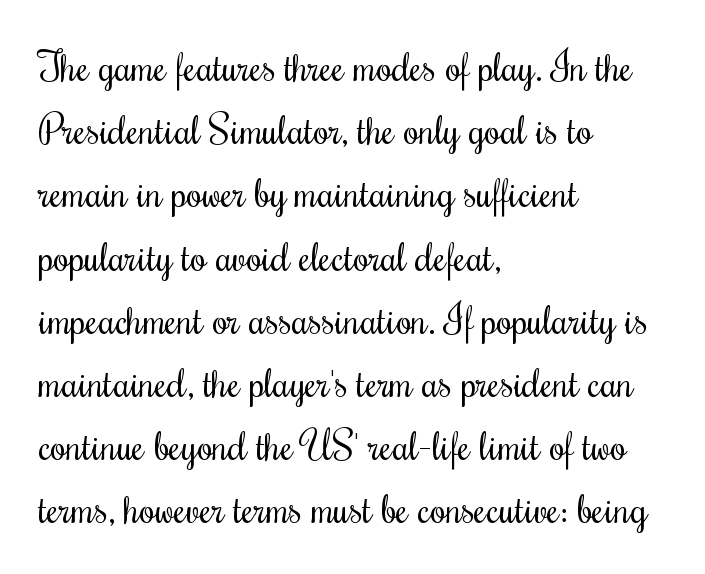
Q: Is the text bold? A: No.
Q: Is the text italic (slanted)? A: Yes.
Q: Is the text underlined? A: No.
Q: How is the paragraph aligned? A: Left-aligned.
Q: Is the spacing between letters normal or unusually wide? A: Normal.
Q: Is the spacing between lines tight, normal or loose? A: Normal.
Q: Width (condensed, normal, or wide)? A: Condensed.
Q: Stroke contrast? A: Medium.
Q: x-height? A: Small.
Q: Monospaced? A: No.
